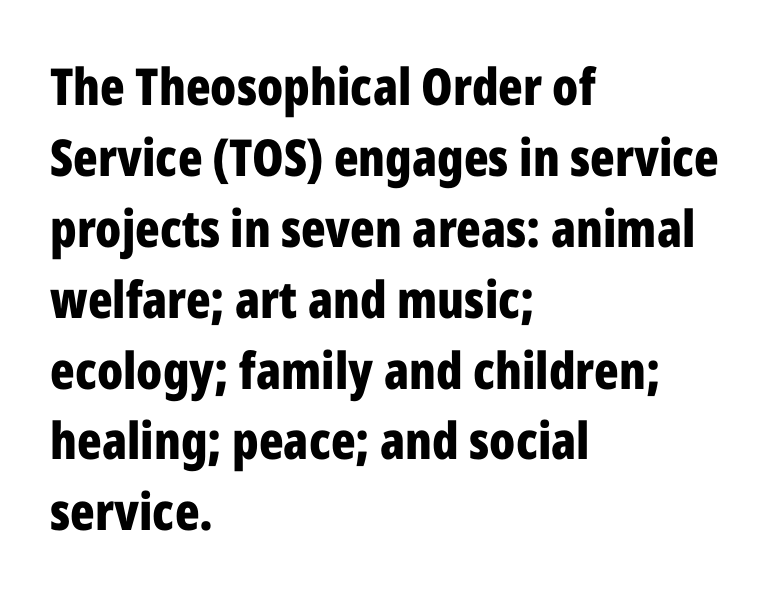
The line texture is even and compact thanks to regular tracking. Every character sits straight up, as roman type does. Line starts are locked; line ends wander. Plain, unruled lines of type.
